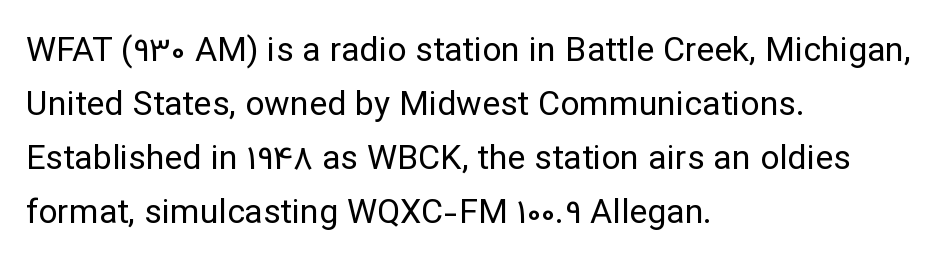
The image shows 34 px regular-weight sans-serif type, upright; set left-aligned, normal line spacing (1.59x), normal letter spacing, not underlined; low stroke contrast and a medium x-height.
